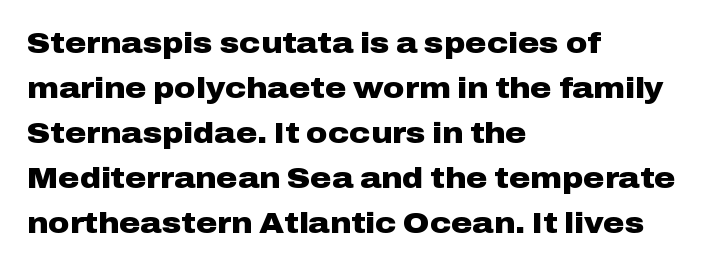
Q: Is the text bold? A: Yes.
Q: Is the text italic (slanted)? A: No, it is upright.
Q: Is the typeface a serif or a sans-serif typeface? A: Sans-serif.
Q: Is the text underlined? A: No.
Q: How is the paragraph aligned? A: Left-aligned.
Q: Is the spacing between letters normal or unusually wide? A: Normal.
Q: Is the spacing between lines tight, normal or loose? A: Normal.
Q: Width (condensed, normal, or wide)? A: Wide.
Q: Stroke contrast? A: Low.
Q: x-height? A: Medium.
Q: Monospaced? A: No.
